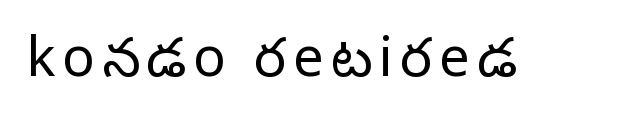
Q: Is the text bold? A: No.
Q: Is the text italic (slanted)? A: No, it is upright.
Q: Is the typeface a serif or a sans-serif typeface? A: Sans-serif.
Q: Is the text underlined? A: No.
Q: Width (condensed, normal, or wide)? A: Normal.
Q: Stroke contrast? A: Low.
Q: x-height? A: Medium.
Q: Monospaced? A: No.
